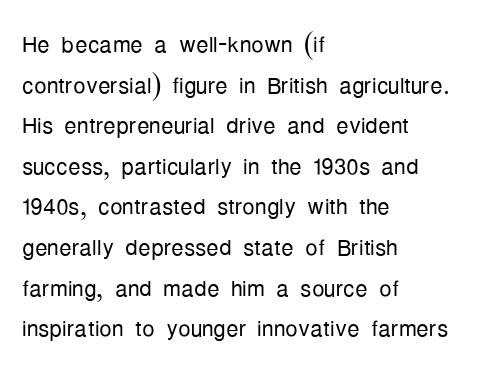
Ordinary non-slanted type is in use. The text block is weighted toward the left margin, trailing off unevenly rightward. This rendering features lettering with no underline. The typesetting does not lean heavy: it is not bold. Leading matches the norm, producing a regular column.
